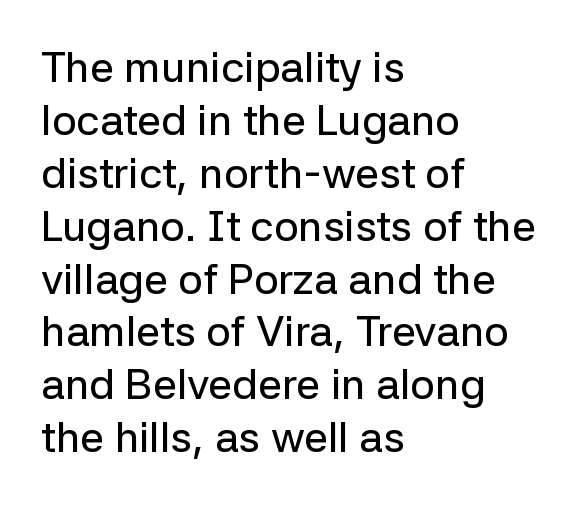
The image shows 43 px sans-serif type, upright; set left-aligned, line spacing 1.23x, normal letter spacing, not underlined; low stroke contrast and a medium x-height.
